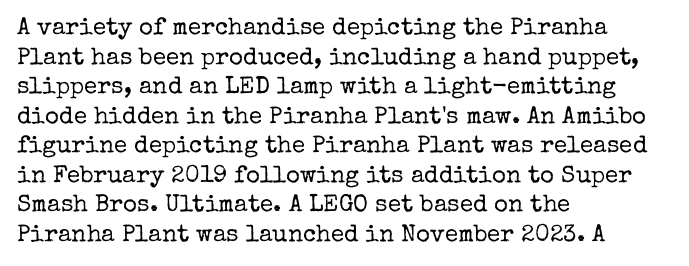
Words appear dense and cohesive because spacing is normal. Stem width sits at or under what a default text font uses. Honestly, there is no underline to notice here at all. The lettering stays uniformly vertical, giving the passage a roman look.
